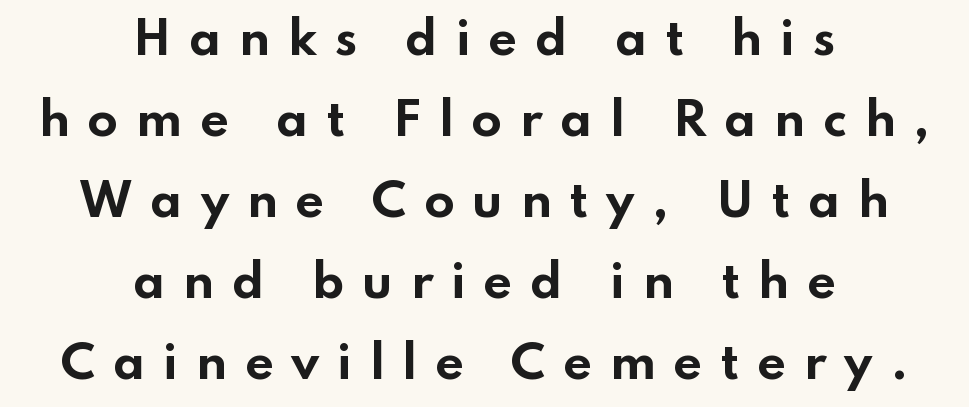
{"serif": "no", "italic": "no", "bold": "yes", "weight": "bold", "width": "wide", "stroke_contrast": "low", "x_height": "small", "monospaced": "no", "underline": "no", "align": "center", "line_spacing_ratio": 1.8, "letter_spacing": "wide", "letter_spacing_em": 0.39, "glyph_px": 45}
